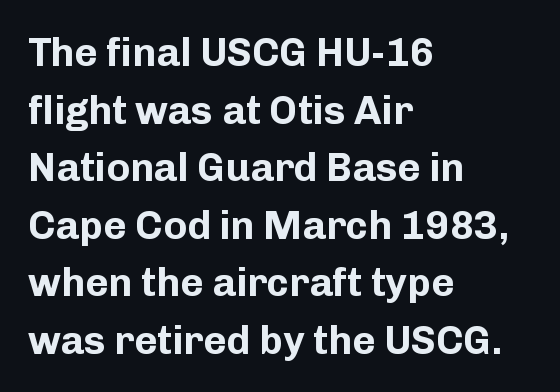
The image shows 40 px bold sans-serif type, upright; set left-aligned, normal line spacing (1.44x), normal letter spacing, not underlined; low stroke contrast and a medium x-height.
